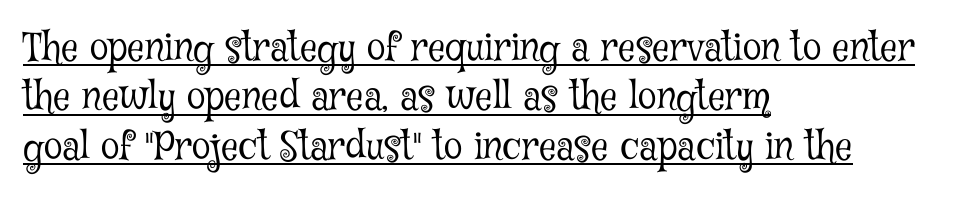
Q: Is the text bold? A: No.
Q: Is the text italic (slanted)? A: No, it is upright.
Q: Is the typeface a serif or a sans-serif typeface? A: Serif.
Q: Is the text underlined? A: Yes.
Q: How is the paragraph aligned? A: Left-aligned.
Q: Is the spacing between letters normal or unusually wide? A: Normal.
Q: Is the spacing between lines tight, normal or loose? A: Normal.
Q: Width (condensed, normal, or wide)? A: Condensed.
Q: Stroke contrast? A: Low.
Q: x-height? A: Medium.
Q: Monospaced? A: No.
